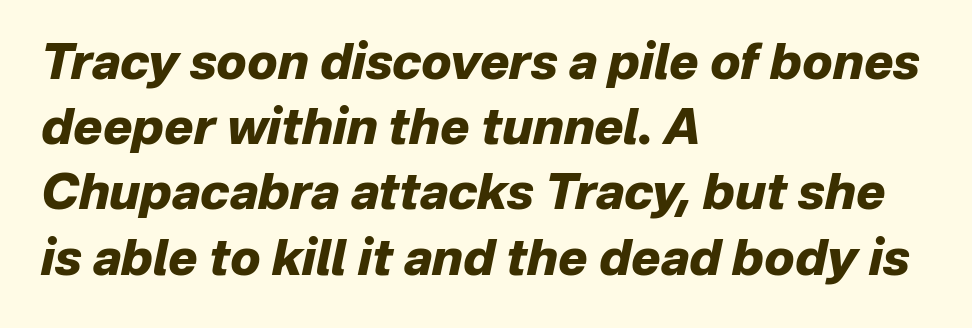
Regular leading. Lines of text with bare space underneath. Short note: letters normally spaced. Heavy, bold letterforms. These lines are rendered in a variable-pitch font. Left-aligned paragraph, ragged on the right.
